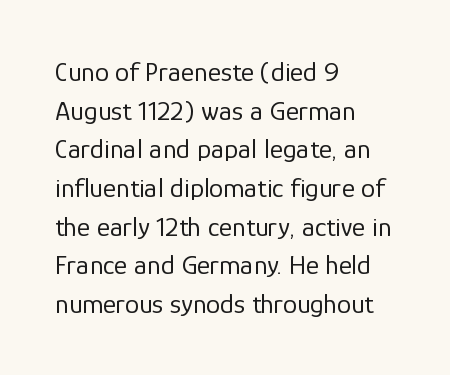
The image shows 28 px regular-weight sans-serif type, upright; set left-aligned, normal line spacing (1.38x), normal letter spacing, not underlined; low stroke contrast and a medium x-height.
